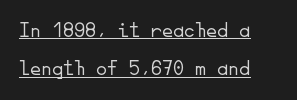
The image shows 22 px text type, upright; set left-aligned, line spacing 1.75x, normal letter spacing, underlined.
